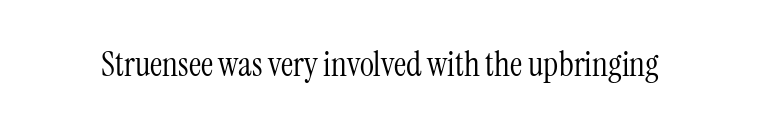
The image shows 34 px light, condensed serif type, upright; set normal letter spacing, not underlined; medium stroke contrast and a medium x-height.
